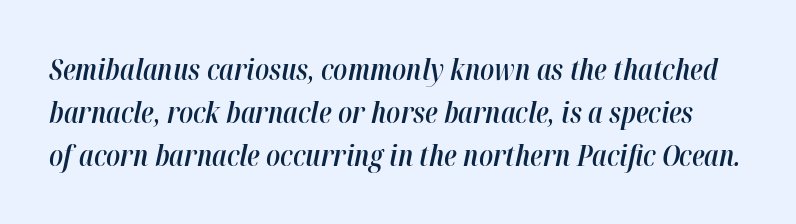
The letterforms sit shoulder to shoulder at normal distance. The passage shown leans; its letterforms are oblique. A typesetter would call this proportional, since set widths differ per character. The words here are not underlined. Summary of weight: moderately heavy, a semibold. Line spacing here is normal.
